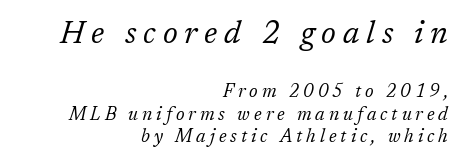
Think of a printed novel: that variable character pitch is what you see here. Is the lower block the larger one? No — the upper block carries the bigger type. Typographically, this falls in the serif category. These lines have a slow, spaced-out rhythm from letter to letter. Reading down the block, your eye finds every line finishing at a fixed right position. Honestly, there is no underline to notice here at all.
